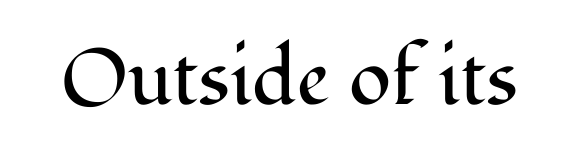
Q: Is the text bold? A: No.
Q: Is the text italic (slanted)? A: No, it is upright.
Q: Is the typeface a serif or a sans-serif typeface? A: Serif.
Q: Is the text underlined? A: No.
Q: Is the spacing between letters normal or unusually wide? A: Normal.
Q: Width (condensed, normal, or wide)? A: Normal.
Q: Stroke contrast? A: Medium.
Q: x-height? A: Medium.
Q: Monospaced? A: No.
